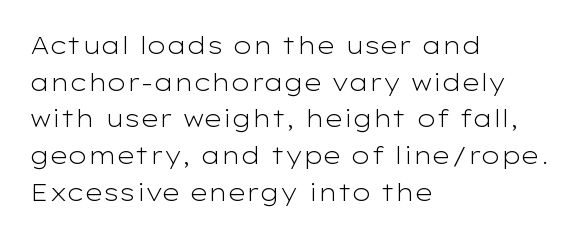
Standard letterfit; no display-style spreading of the glyphs. No chunkiness to these letters — they're not bold. This is roman type, the default non-slanted kind. Does the copy run flush right? No — it runs flush left.
